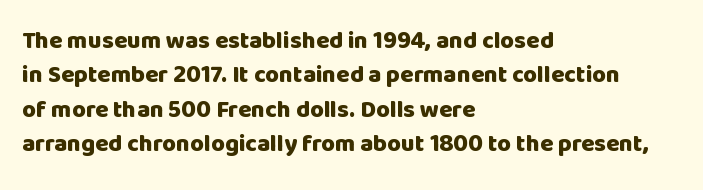
The passage shown is emphatically bold. The space directly below the letters is spotless. Italic? Not at all — the glyphs are vertical. The block of text has a typical density, with ordinary space between rows.
